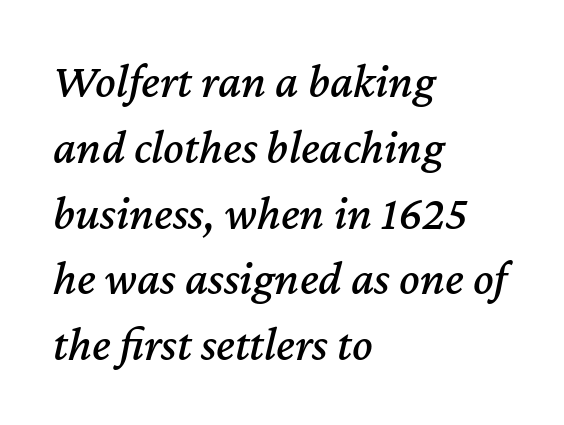
{"italic": "yes", "lean": "right", "slant_degrees": 12, "width": "normal", "stroke_contrast": "medium", "x_height": "medium", "monospaced": "no", "underline": "no", "align": "left", "line_spacing": "normal", "line_spacing_ratio": 1.37, "letter_spacing": "normal", "letter_spacing_em": 0.0, "glyph_px": 48}
